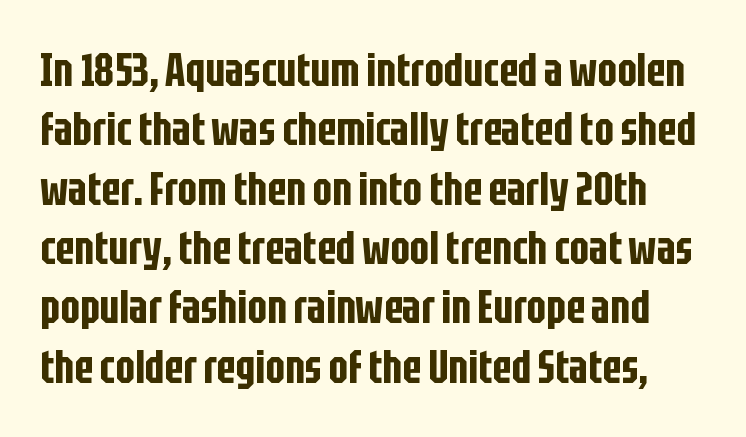
Unlike italic type, these characters show no tilt at all. The face used here is a sans, in the tradition of grotesques and geometrics. Only glyphs here, with clear space below each row. The face used here is rendered with its standard letterfit. The rendering uses natural spacing where letterforms have individual widths. The rendering uses a moderate line-height, typical for paragraphs.
